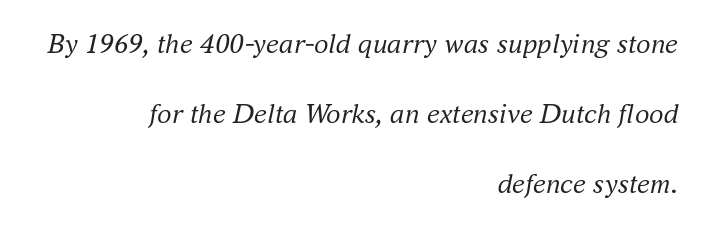
The image shows 29 px regular-weight serif type, italic (leaning right); set right-aligned, loose line spacing (2.42x), normal letter spacing, not underlined; medium stroke contrast and a small x-height.
